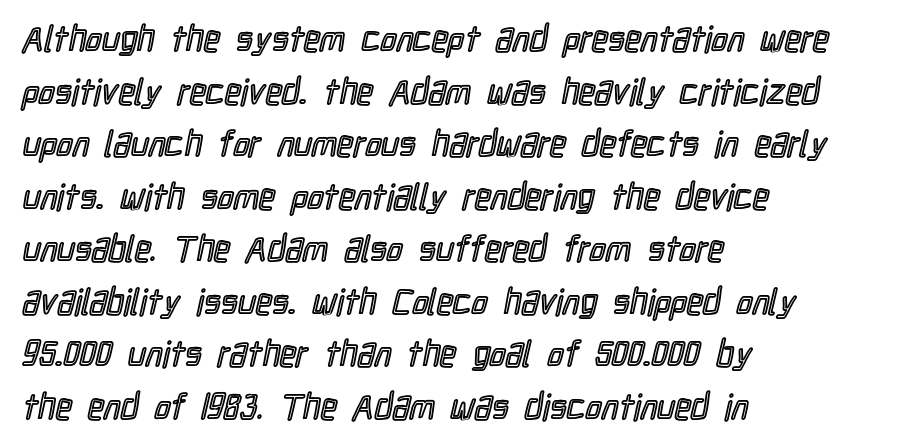
Is this a fixed-width face? No — the glyphs have proportional, varying widths. The gap between lines stays unmarked. Alignment: flush left. The designer left line spacing at the default.
